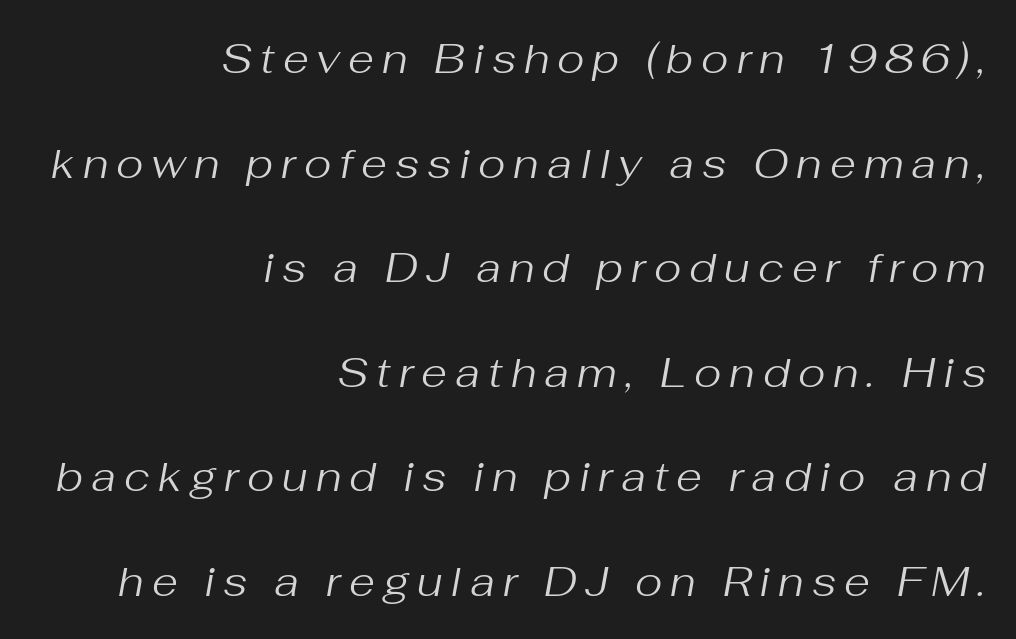
Q: Is the text bold? A: No.
Q: Is the text italic (slanted)? A: Yes, it leans right by about 10 degrees.
Q: Is the text underlined? A: No.
Q: How is the paragraph aligned? A: Right-aligned.
Q: Is the spacing between lines tight, normal or loose? A: Loose.
Q: Width (condensed, normal, or wide)? A: Normal.
Q: Stroke contrast? A: Medium.
Q: x-height? A: Medium.
Q: Monospaced? A: No.
